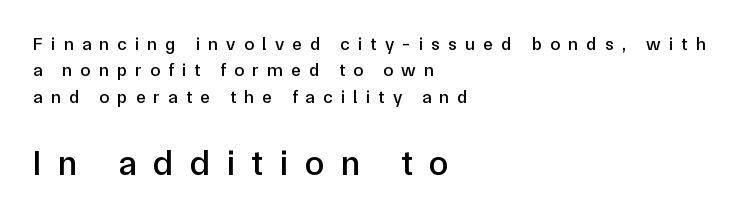
The image shows 36 px sans-serif type, upright; set left-aligned, normal line spacing (1.46x), unusually wide letter spacing (+0.46 em), not underlined; the second (bottom) block is 2.0x larger; low stroke contrast and a medium x-height.
